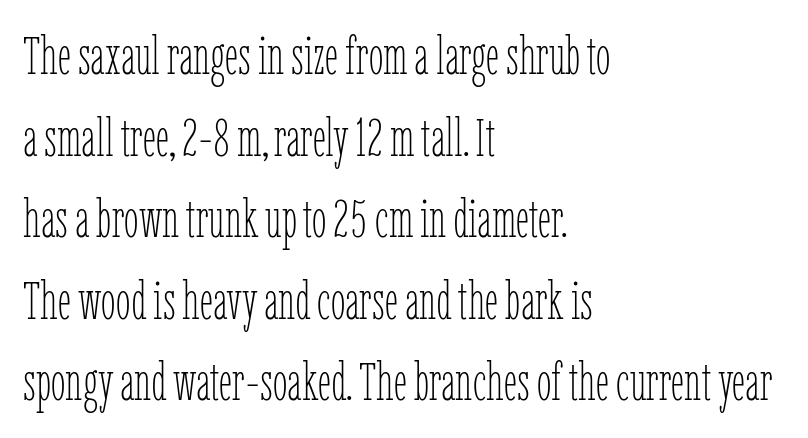
Q: Is the text bold? A: No.
Q: Is the text italic (slanted)? A: No, it is upright.
Q: Is the text underlined? A: No.
Q: How is the paragraph aligned? A: Left-aligned.
Q: Is the spacing between letters normal or unusually wide? A: Normal.
Q: Is the spacing between lines tight, normal or loose? A: Normal.
Q: Width (condensed, normal, or wide)? A: Condensed.
Q: Stroke contrast? A: Low.
Q: x-height? A: Medium.
Q: Monospaced? A: No.
